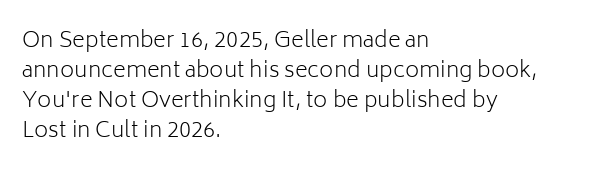
The image shows 22 px text type, upright; set left-aligned, normal line spacing (1.37x), normal letter spacing, not underlined.
